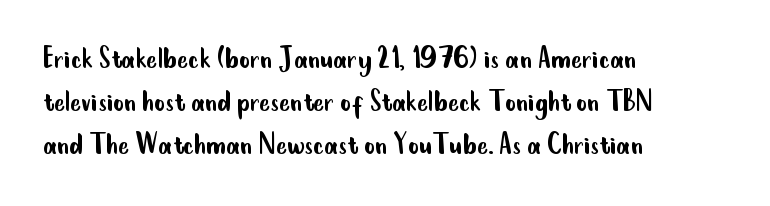
Q: Is the text bold? A: No.
Q: Is the text italic (slanted)? A: No, it is upright.
Q: Is the typeface a serif or a sans-serif typeface? A: Sans-serif.
Q: Is the text underlined? A: No.
Q: How is the paragraph aligned? A: Left-aligned.
Q: Is the spacing between letters normal or unusually wide? A: Normal.
Q: Is the spacing between lines tight, normal or loose? A: Normal.
Q: Width (condensed, normal, or wide)? A: Condensed.
Q: Stroke contrast? A: Low.
Q: x-height? A: Small.
Q: Monospaced? A: No.
